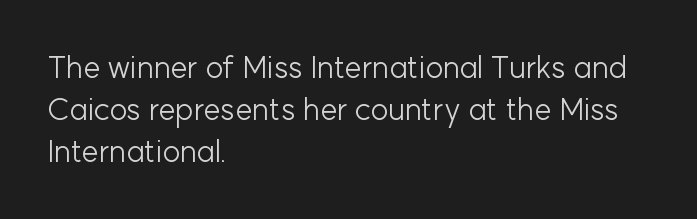
A typesetter would label this face a sans. A typesetter would call this zero additional tracking. The rendering uses natural spacing where letterforms have individual widths. These glyphs show unthickened strokes, regular width or finer. The leading is moderate, giving the passage an even texture.
